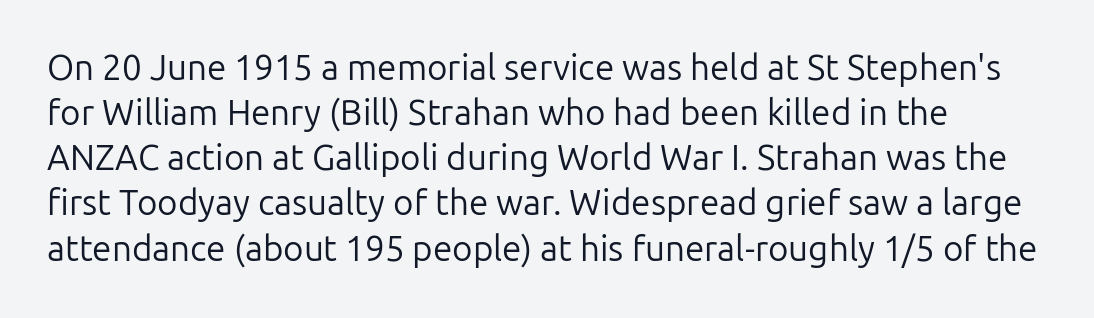
Q: Is the text bold? A: No.
Q: Is the text italic (slanted)? A: No, it is upright.
Q: Is the typeface a serif or a sans-serif typeface? A: Sans-serif.
Q: Is the text underlined? A: No.
Q: Is the spacing between letters normal or unusually wide? A: Normal.
Q: Is the spacing between lines tight, normal or loose? A: Normal.
Q: Width (condensed, normal, or wide)? A: Normal.
Q: Stroke contrast? A: Low.
Q: x-height? A: Medium.
Q: Monospaced? A: No.
